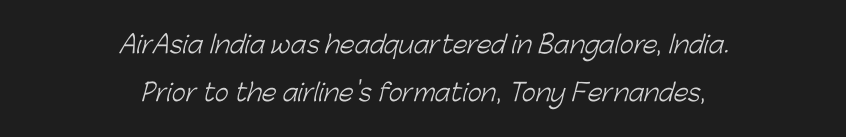
{"bold": "no", "underline": "no", "align": "center", "line_spacing": "loose", "line_spacing_ratio": 2.01, "letter_spacing": "normal", "letter_spacing_em": 0.0, "glyph_px": 24}
